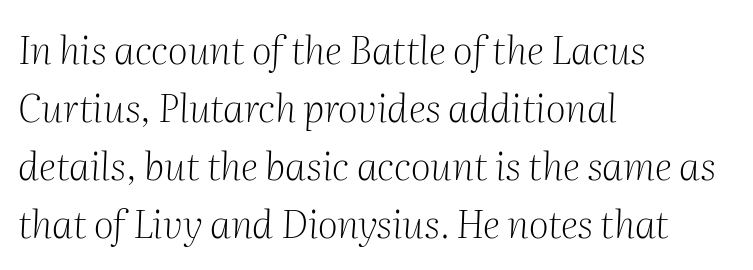
Q: Is the text bold? A: No.
Q: Is the text italic (slanted)? A: Yes, it leans right by about 2 degrees.
Q: Is the typeface a serif or a sans-serif typeface? A: Serif.
Q: Is the text underlined? A: No.
Q: How is the paragraph aligned? A: Left-aligned.
Q: Is the spacing between letters normal or unusually wide? A: Normal.
Q: Is the spacing between lines tight, normal or loose? A: Normal.
Q: Width (condensed, normal, or wide)? A: Normal.
Q: Stroke contrast? A: Medium.
Q: x-height? A: Medium.
Q: Monospaced? A: No.
